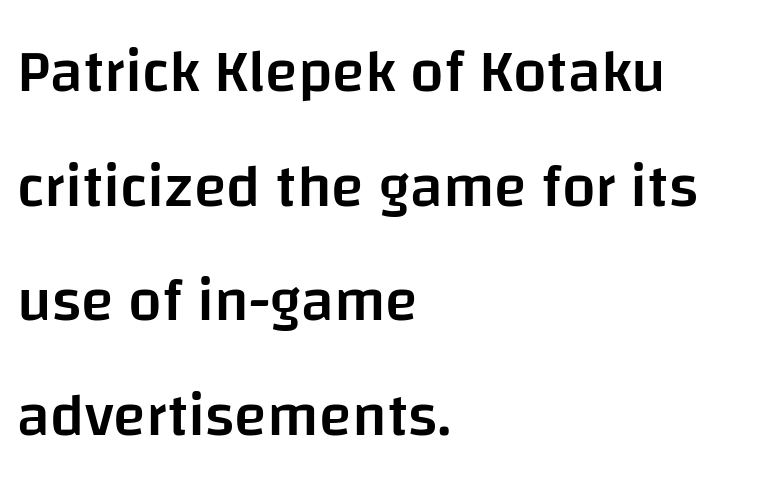
The image shows 60 px semibold sans-serif type, upright; set left-aligned, loose line spacing (1.91x), normal letter spacing, not underlined; low stroke contrast and a large x-height.
